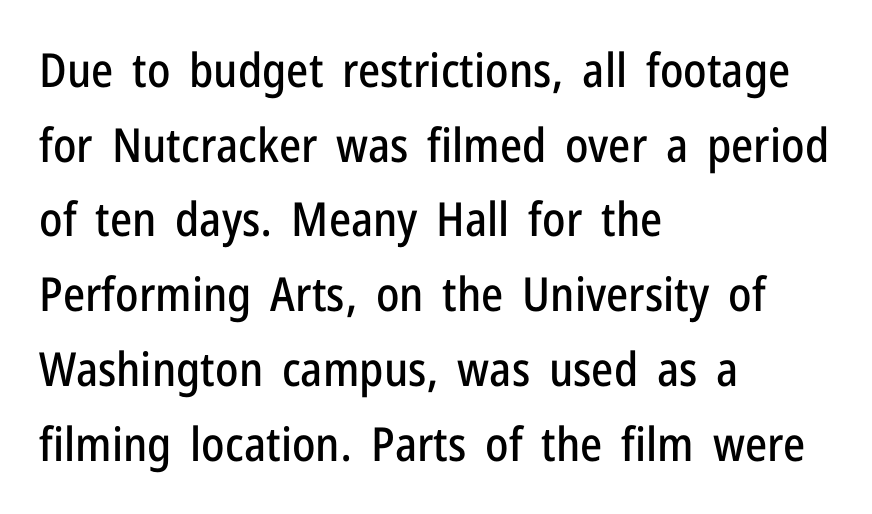
Q: Is the text italic (slanted)? A: No, it is upright.
Q: Is the typeface a serif or a sans-serif typeface? A: Sans-serif.
Q: Is the text underlined? A: No.
Q: How is the paragraph aligned? A: Left-aligned.
Q: Is the spacing between letters normal or unusually wide? A: Normal.
Q: Is the spacing between lines tight, normal or loose? A: Normal.
Q: Width (condensed, normal, or wide)? A: Condensed.
Q: Stroke contrast? A: Low.
Q: x-height? A: Medium.
Q: Monospaced? A: No.
